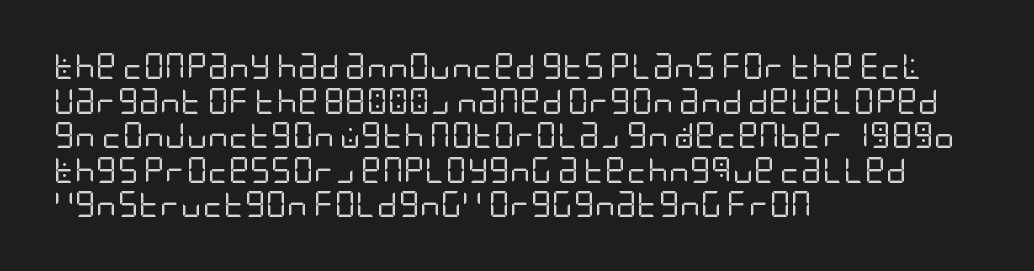
Q: Is the text bold? A: No.
Q: Is the text italic (slanted)? A: No, it is upright.
Q: Is the text underlined? A: No.
Q: How is the paragraph aligned? A: Left-aligned.
Q: Is the spacing between letters normal or unusually wide? A: Normal.
Q: Is the spacing between lines tight, normal or loose? A: Normal.
